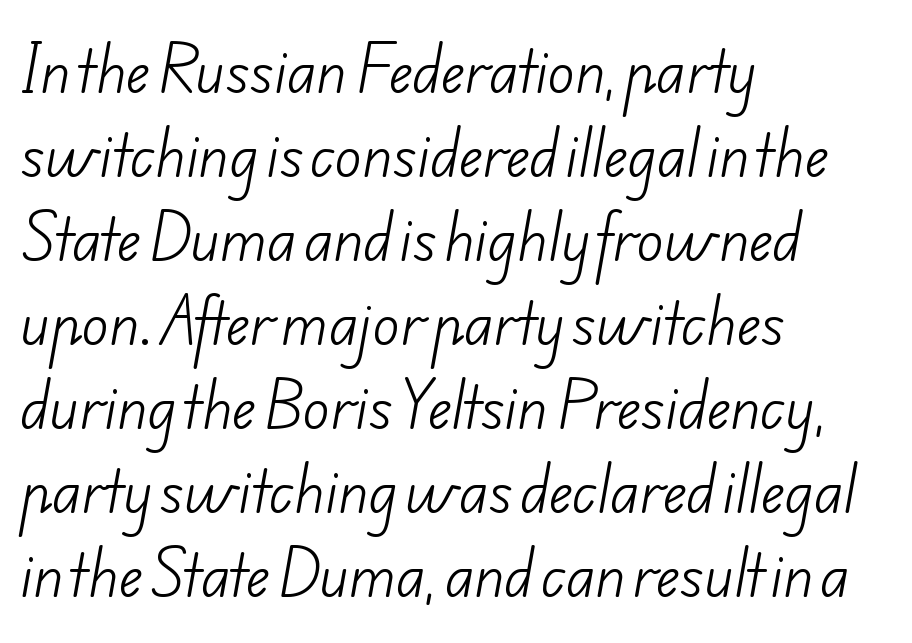
The image shows 56 px light sans-serif type; set left-aligned, normal line spacing (1.5x), normal letter spacing, not underlined; low stroke contrast and a small x-height.
